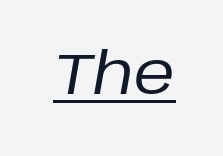
{"italic": "yes", "lean": "right", "slant_degrees": 10, "bold": "no", "weight": "regular", "width": "normal", "stroke_contrast": "low", "x_height": "large", "monospaced": "no", "underline": "yes", "letter_spacing": "normal", "letter_spacing_em": 0.0, "glyph_px": 57}
